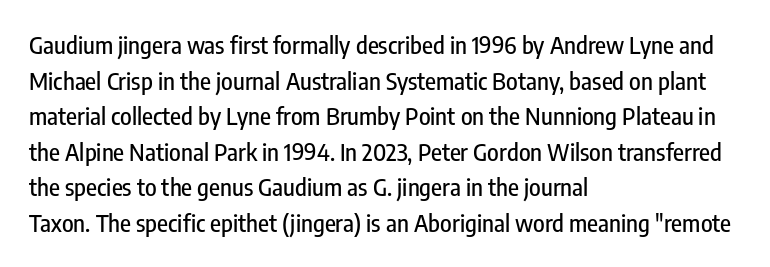
The image shows 24 px text type, upright; set left-aligned, normal line spacing (1.48x), normal letter spacing, not underlined.
